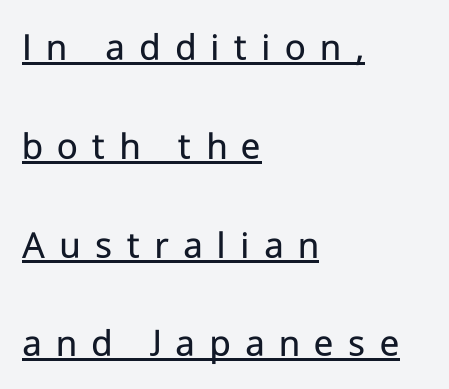
{"serif": "no", "italic": "no", "bold": "no", "weight": "regular", "width": "normal", "stroke_contrast": "low", "x_height": "medium", "monospaced": "no", "underline": "yes", "align": "left", "line_spacing": "loose", "line_spacing_ratio": 2.47, "letter_spacing": "wide", "letter_spacing_em": 0.36, "glyph_px": 40}
